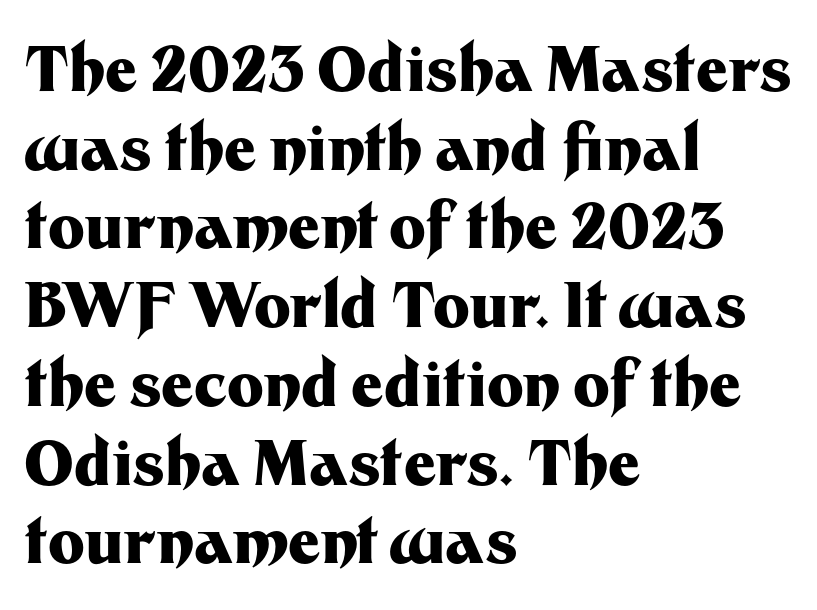
Q: Is the text bold? A: Yes.
Q: Is the text italic (slanted)? A: No, it is upright.
Q: Is the typeface a serif or a sans-serif typeface? A: Sans-serif.
Q: Is the text underlined? A: No.
Q: How is the paragraph aligned? A: Left-aligned.
Q: Is the spacing between letters normal or unusually wide? A: Normal.
Q: Is the spacing between lines tight, normal or loose? A: Normal.
Q: Width (condensed, normal, or wide)? A: Normal.
Q: Stroke contrast? A: Medium.
Q: x-height? A: Medium.
Q: Monospaced? A: No.
